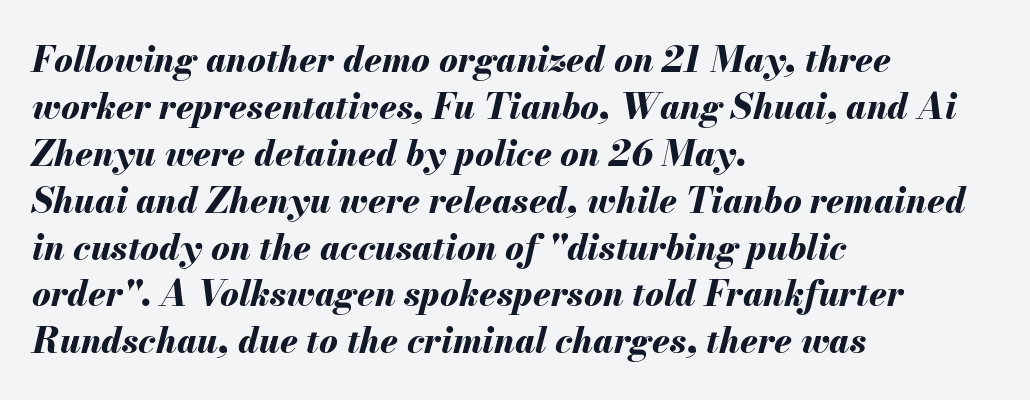
Q: Is the text bold? A: Yes.
Q: Is the text italic (slanted)? A: Yes, it leans right by about 13 degrees.
Q: Is the text underlined? A: No.
Q: How is the paragraph aligned? A: Left-aligned.
Q: Is the spacing between letters normal or unusually wide? A: Normal.
Q: Is the spacing between lines tight, normal or loose? A: Normal.
Q: Width (condensed, normal, or wide)? A: Normal.
Q: Stroke contrast? A: Medium.
Q: x-height? A: Small.
Q: Monospaced? A: No.
